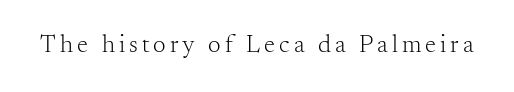
The image shows 25 px text type, upright; set not underlined.
